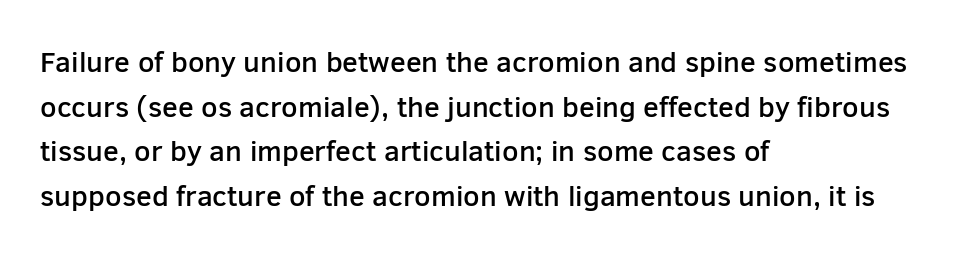
The setting favours the left margin, as ordinary paragraphs usually do. Interline gaps are of average width in this sample. This sample uses a sans-serif face. Each row of text sits above clean, open space. Stems and bowls a touch heavier than normal — semibold. Standard letterfit; no display-style spreading of the glyphs.
